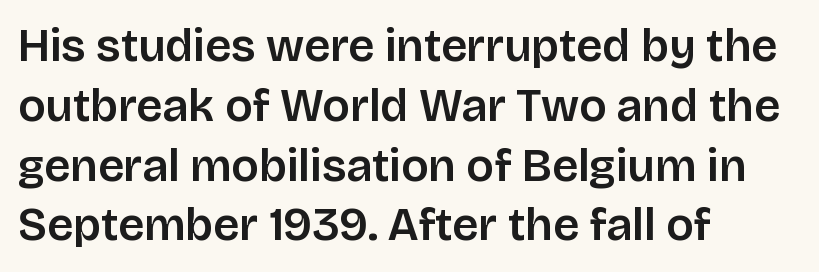
The image shows 46 px sans-serif type, upright; set left-aligned, normal line spacing (1.3x), normal letter spacing, not underlined; low stroke contrast and a large x-height.
